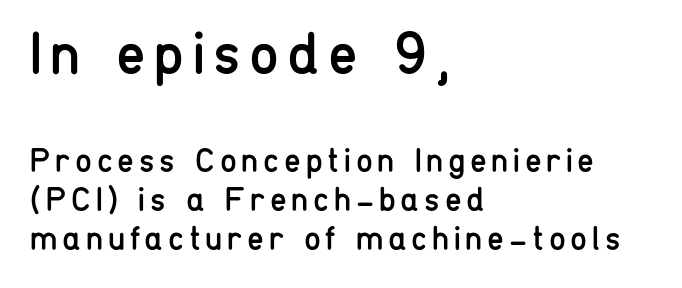
Q: Is the text bold? A: No.
Q: Is the text italic (slanted)? A: No, it is upright.
Q: Is the typeface a serif or a sans-serif typeface? A: Sans-serif.
Q: Is the text underlined? A: No.
Q: How is the paragraph aligned? A: Left-aligned.
Q: Is the spacing between lines tight, normal or loose? A: Tight.
Q: Which block of text is set in a larger size, the first (top) or the second (bottom)? A: The first (top) one.
Q: Width (condensed, normal, or wide)? A: Condensed.
Q: Stroke contrast? A: Low.
Q: x-height? A: Medium.
Q: Monospaced? A: No.
